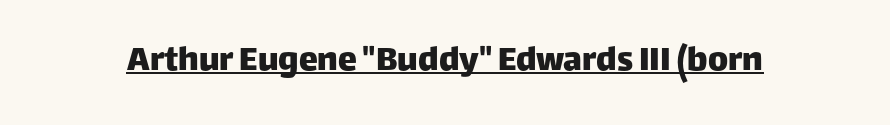
Q: Is the text italic (slanted)? A: No, it is upright.
Q: Is the typeface a serif or a sans-serif typeface? A: Sans-serif.
Q: Is the text underlined? A: Yes.
Q: Is the spacing between letters normal or unusually wide? A: Normal.
Q: Width (condensed, normal, or wide)? A: Normal.
Q: Stroke contrast? A: Low.
Q: x-height? A: Large.
Q: Monospaced? A: No.
